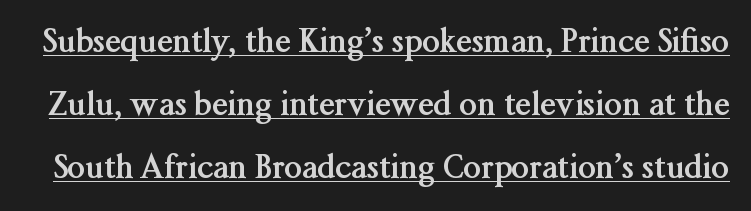
Q: Is the text bold? A: Yes.
Q: Is the text italic (slanted)? A: No, it is upright.
Q: Is the typeface a serif or a sans-serif typeface? A: Serif.
Q: Is the text underlined? A: Yes.
Q: Is the spacing between letters normal or unusually wide? A: Normal.
Q: Is the spacing between lines tight, normal or loose? A: Loose.
Q: Width (condensed, normal, or wide)? A: Normal.
Q: Stroke contrast? A: Medium.
Q: x-height? A: Medium.
Q: Monospaced? A: No.
